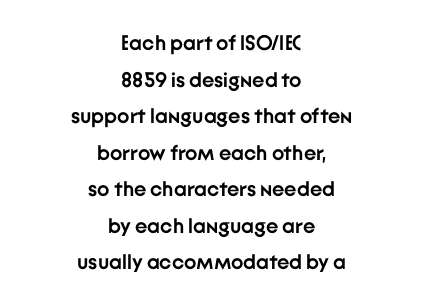
The image shows 21 px bold type, upright; set centered, line spacing 1.74x, normal letter spacing, not underlined.
